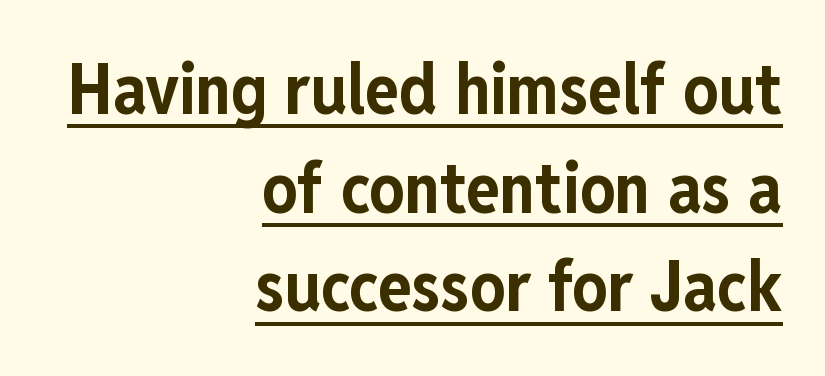
The setting favours the right margin, as signatures and pull-quotes sometimes do. A typesetter would mark this as roman, not italic. Is the type bold? Yes — the strokes are clearly thick and heavy. Does the leading feel generous? No, just average. The designer went with a sans here, leaving each stem footless. In designer terms, the underline attribute is active on this setting.
